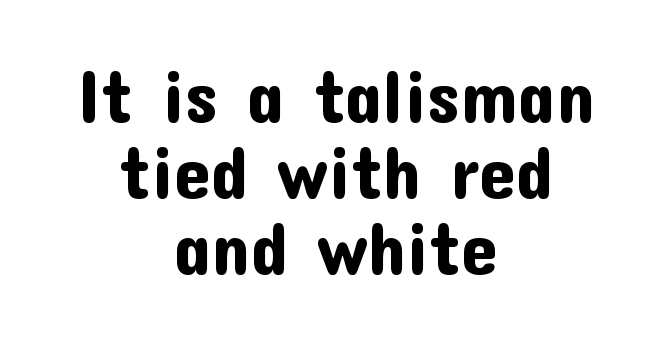
The image shows 73 px sans-serif type, upright; set centered, tight line spacing (1.04x), normal letter spacing, not underlined; low stroke contrast and a medium x-height.
